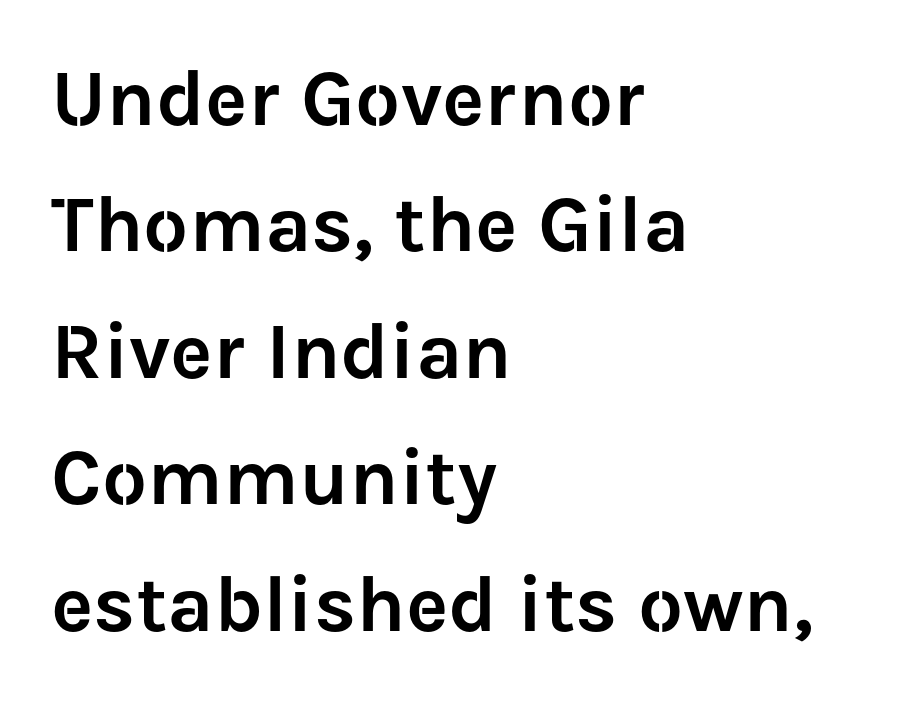
{"serif": "no", "italic": "no", "width": "normal", "stroke_contrast": "low", "x_height": "medium", "monospaced": "no", "underline": "no", "align": "left", "line_spacing": "normal", "line_spacing_ratio": 1.58, "letter_spacing": "normal", "letter_spacing_em": 0.0, "glyph_px": 80}
